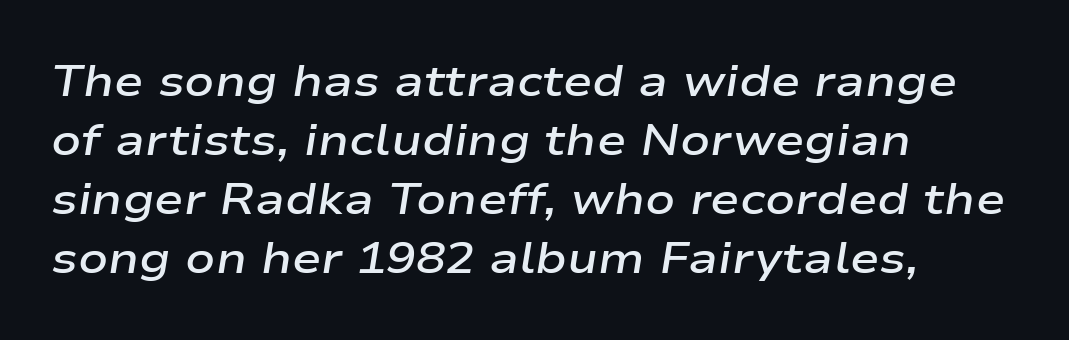
The image shows 44 px semibold, wide type, italic (leaning right); set left-aligned, normal line spacing (1.34x), normal letter spacing, not underlined; low stroke contrast and a medium x-height.
